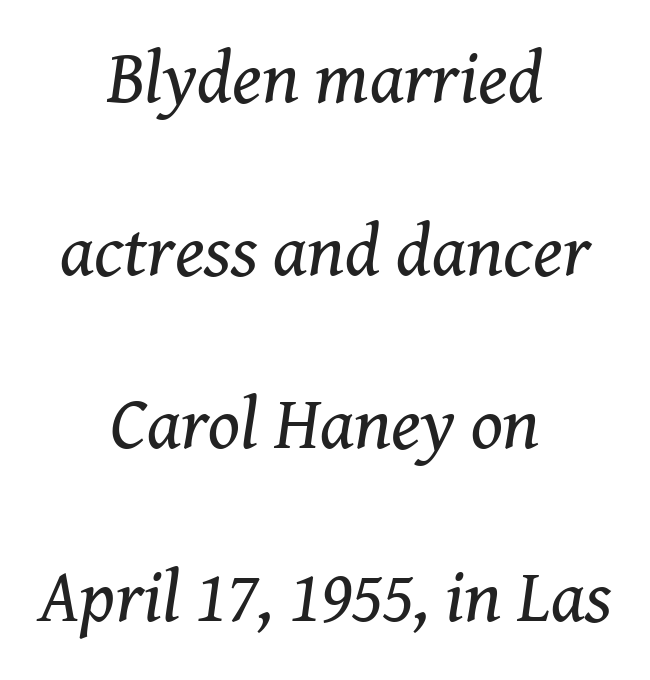
The line texture is even and compact thanks to regular tracking. Is this a fixed-width face? No — the glyphs have proportional, varying widths. The passage shown leans; its letterforms are oblique. No chunkiness to these letters — they're not bold. The face used here is seriffed, in the tradition of book romans. Unmarked baselines from the first word to the last.
